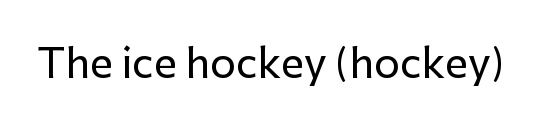
The image shows 41 px sans-serif type, upright; set normal letter spacing, not underlined; low stroke contrast and a medium x-height.
